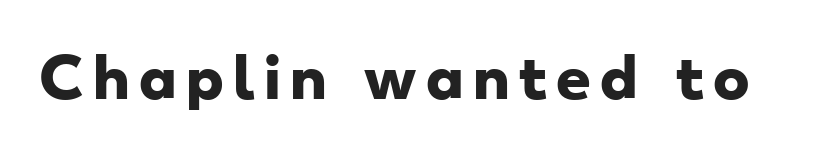
Q: Is the text bold? A: Yes.
Q: Is the typeface a serif or a sans-serif typeface? A: Sans-serif.
Q: Is the text underlined? A: No.
Q: Width (condensed, normal, or wide)? A: Wide.
Q: Stroke contrast? A: Low.
Q: x-height? A: Small.
Q: Monospaced? A: No.
